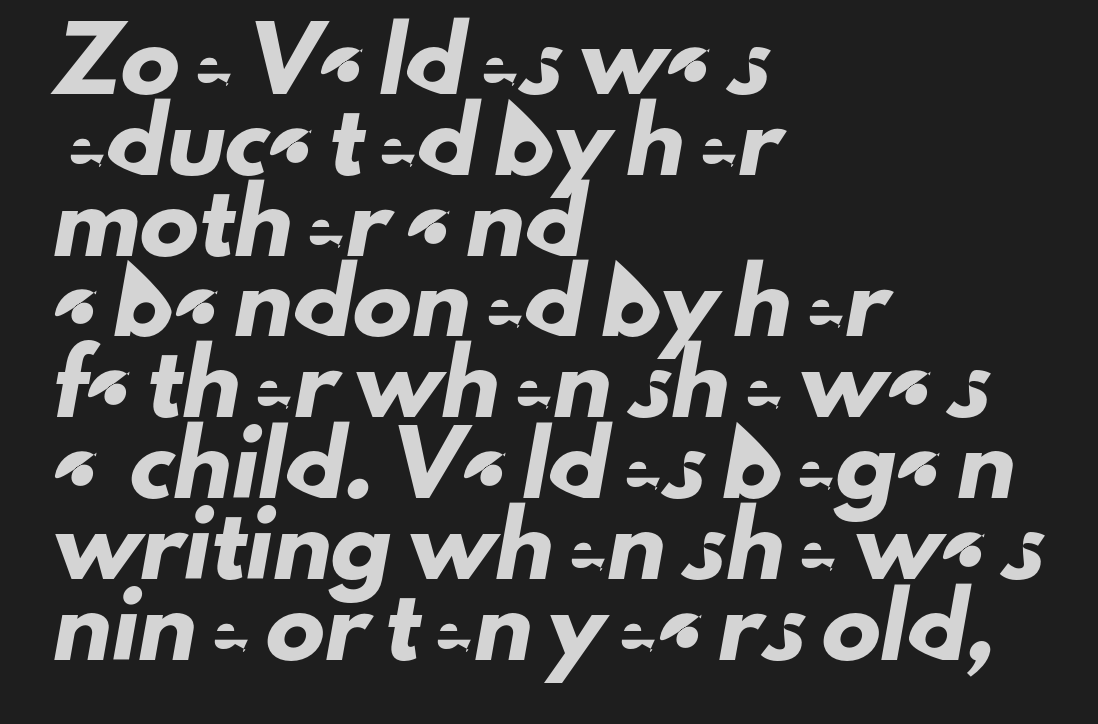
The image shows 59 px sans-serif type; set left-aligned, normal line spacing (1.37x), normal letter spacing, not underlined; low stroke contrast and a small x-height.
